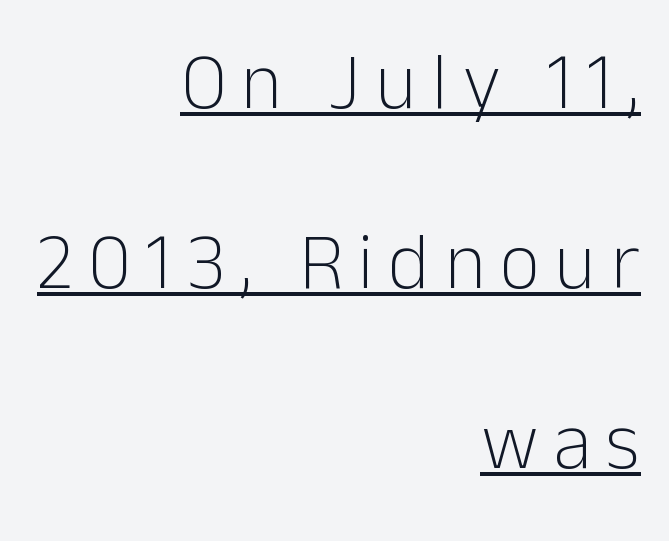
Q: Is the text bold? A: No.
Q: Is the text italic (slanted)? A: No, it is upright.
Q: Is the typeface a serif or a sans-serif typeface? A: Sans-serif.
Q: Is the text underlined? A: Yes.
Q: How is the paragraph aligned? A: Right-aligned.
Q: Is the spacing between lines tight, normal or loose? A: Loose.
Q: Width (condensed, normal, or wide)? A: Normal.
Q: Stroke contrast? A: Low.
Q: x-height? A: Medium.
Q: Monospaced? A: No.
